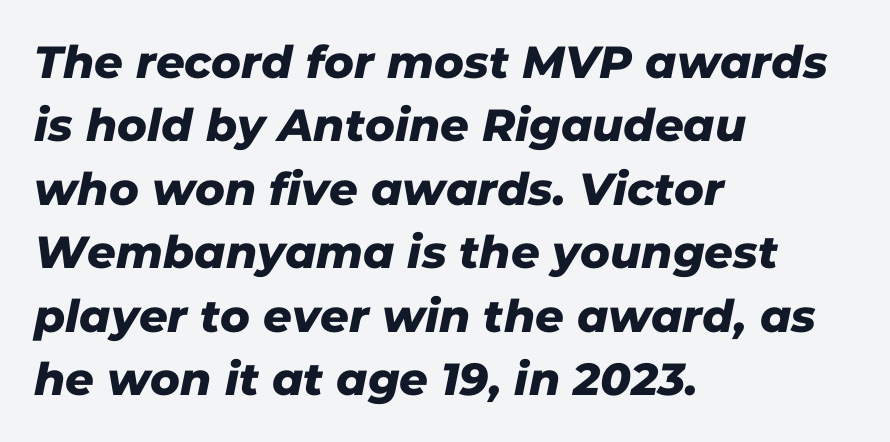
The image shows 45 px sans-serif type; set left-aligned, normal line spacing (1.41x), normal letter spacing, not underlined; low stroke contrast and a medium x-height.
